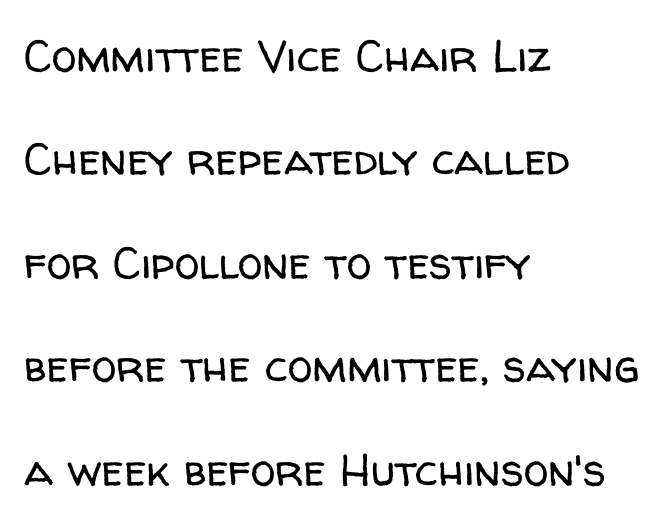
The rendering anchors every line to the left-hand side. Is this a fixed-width face? No — the glyphs have proportional, varying widths. Anything drawn beneath the words? Only blank space. Each new line begins a long way beneath the previous one. A typesetter would label this face a sans.
